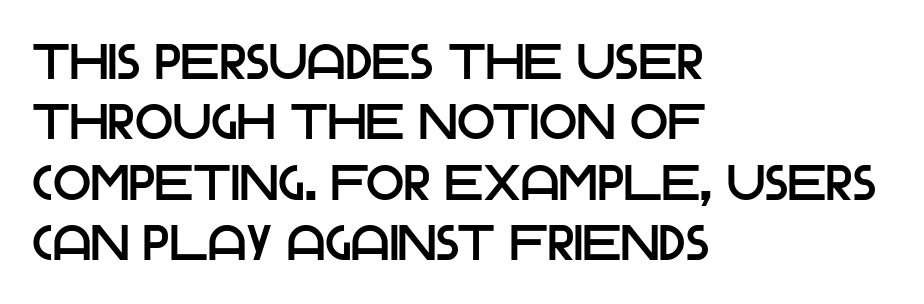
{"serif": "no", "italic": "no", "width": "normal", "stroke_contrast": "low", "x_height": "large", "monospaced": "no", "underline": "no", "align": "left", "line_spacing_ratio": 1.21, "letter_spacing": "normal", "letter_spacing_em": 0.0, "glyph_px": 50}
